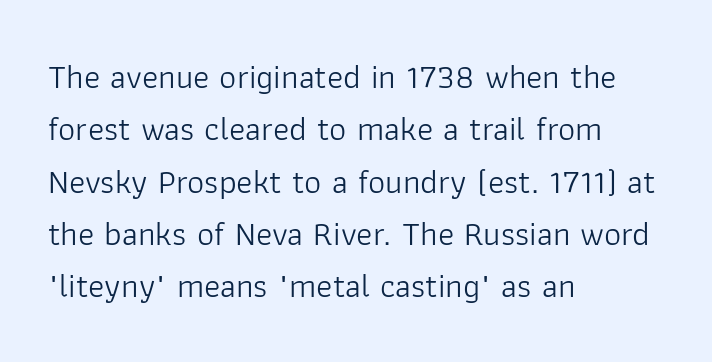
{"serif": "no", "italic": "no", "bold": "no", "weight": "light", "width": "normal", "stroke_contrast": "low", "x_height": "medium", "monospaced": "no", "underline": "no", "align": "left", "line_spacing": "normal", "line_spacing_ratio": 1.54, "letter_spacing": "normal", "letter_spacing_em": 0.0, "glyph_px": 34}
